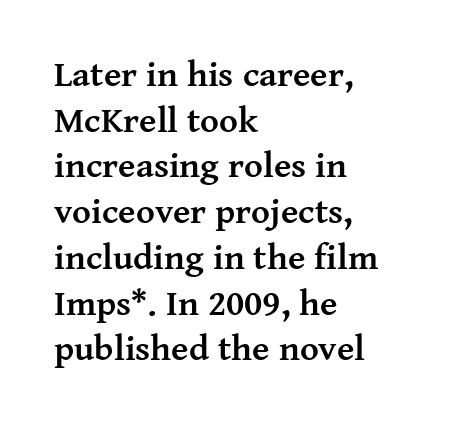
The image shows 36 px semibold serif type, upright; set left-aligned, normal line spacing (1.27x), normal letter spacing, not underlined; medium stroke contrast and a medium x-height.
